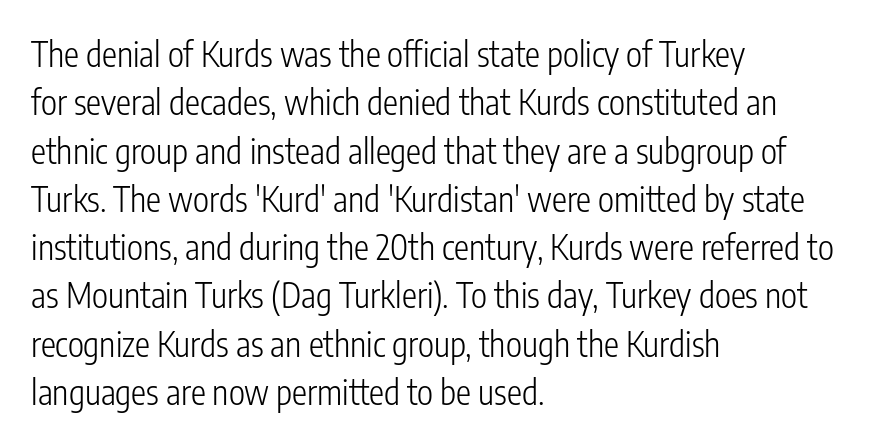
Q: Is the text bold? A: No.
Q: Is the text italic (slanted)? A: No, it is upright.
Q: Is the typeface a serif or a sans-serif typeface? A: Sans-serif.
Q: Is the text underlined? A: No.
Q: How is the paragraph aligned? A: Left-aligned.
Q: Is the spacing between letters normal or unusually wide? A: Normal.
Q: Is the spacing between lines tight, normal or loose? A: Normal.
Q: Width (condensed, normal, or wide)? A: Condensed.
Q: Stroke contrast? A: Low.
Q: x-height? A: Medium.
Q: Monospaced? A: No.
